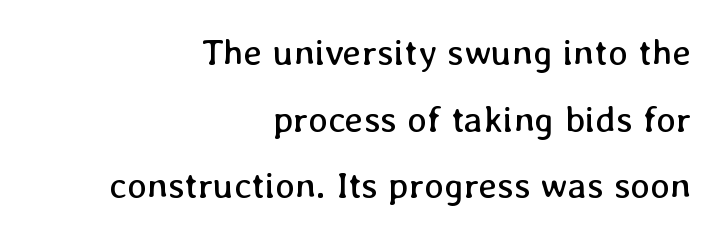
The image shows 37 px regular-weight type, upright; set right-aligned, line spacing 1.8x, normal letter spacing, not underlined; low stroke contrast and a medium x-height.
